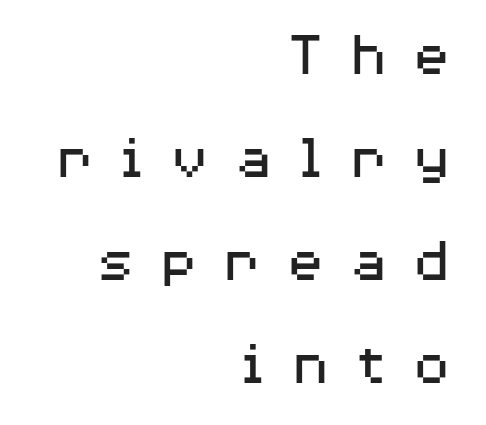
{"serif": "no", "italic": "no", "bold": "no", "weight": "regular", "width": "wide", "stroke_contrast": "medium", "x_height": "medium", "monospaced": "no", "underline": "no", "align": "right", "line_spacing": "normal", "line_spacing_ratio": 1.61, "letter_spacing": "wide", "letter_spacing_em": 0.38, "glyph_px": 64}
